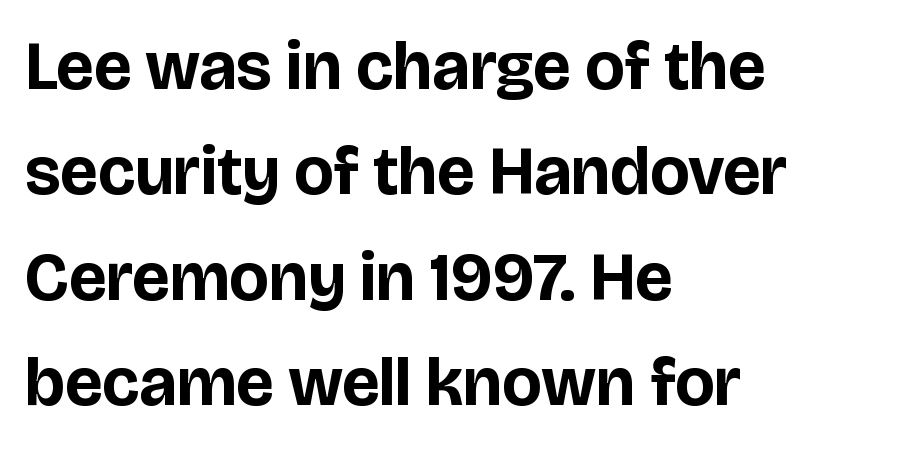
Q: Is the text bold? A: Yes.
Q: Is the text italic (slanted)? A: No, it is upright.
Q: Is the typeface a serif or a sans-serif typeface? A: Sans-serif.
Q: Is the text underlined? A: No.
Q: How is the paragraph aligned? A: Left-aligned.
Q: Is the spacing between letters normal or unusually wide? A: Normal.
Q: Is the spacing between lines tight, normal or loose? A: Normal.
Q: Width (condensed, normal, or wide)? A: Normal.
Q: Stroke contrast? A: Low.
Q: x-height? A: Large.
Q: Monospaced? A: No.
